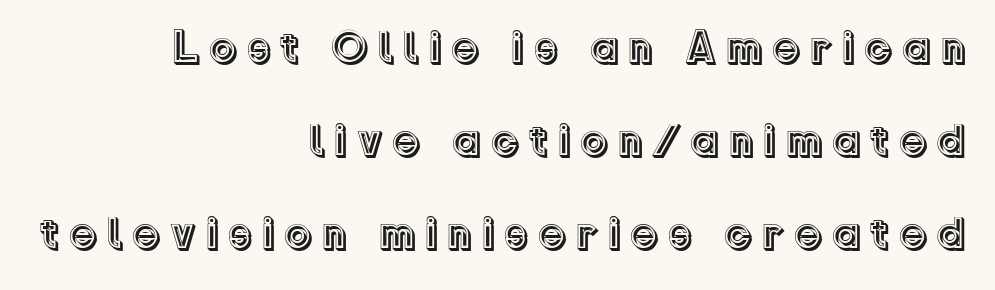
Descenders hang freely into open space. It's the straight-up-and-down kind of type. Widely set lines give the paragraph a tall, airy silhouette. The rag falls on the left side of this text block.
